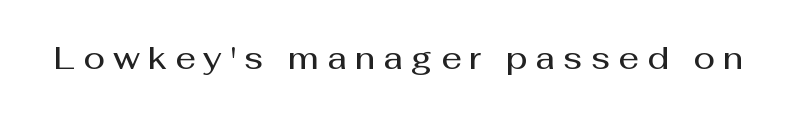
{"serif": "no", "italic": "no", "bold": "semi", "weight": "semibold", "width": "normal", "stroke_contrast": "medium", "x_height": "medium", "monospaced": "no", "underline": "no", "letter_spacing": "wide", "letter_spacing_em": 0.25, "glyph_px": 32}
